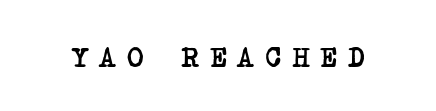
The line texture is sparse and dotted thanks to wide tracking. Does the weight exceed regular? Yes, all the way to bold. Glance below the letters and you will spot only blank space. Letterform terminals end in serifs throughout the passage.
